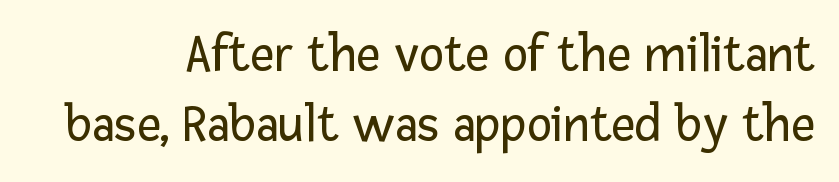
Q: Is the text bold? A: No.
Q: Is the text italic (slanted)? A: No, it is upright.
Q: Is the typeface a serif or a sans-serif typeface? A: Sans-serif.
Q: Is the text underlined? A: No.
Q: Is the spacing between letters normal or unusually wide? A: Normal.
Q: Is the spacing between lines tight, normal or loose? A: Normal.
Q: Width (condensed, normal, or wide)? A: Normal.
Q: Stroke contrast? A: Low.
Q: x-height? A: Medium.
Q: Monospaced? A: No.
